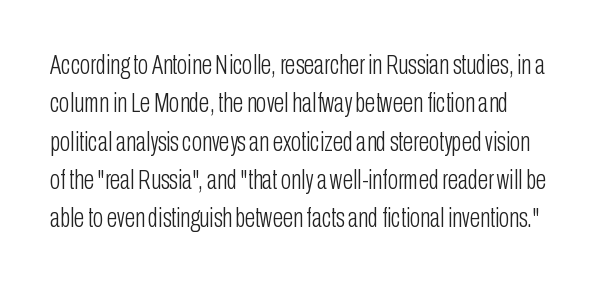
A quiet, ordinary-to-light weight characterises the typeface. No extra tracking has been applied to these lines. The string is rendered with underlining switched off. In terms of posture, this sample is upright.
